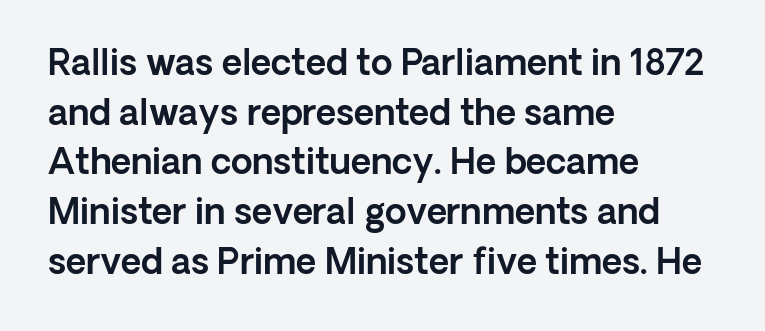
Italic: no, the glyphs are upright roman. Standard letterfit; no display-style spreading of the glyphs. In CSS terms this would be text-align: left. The string is rendered with underlining switched off. The face used here is proportionally spaced, like ordinary book or web type.
